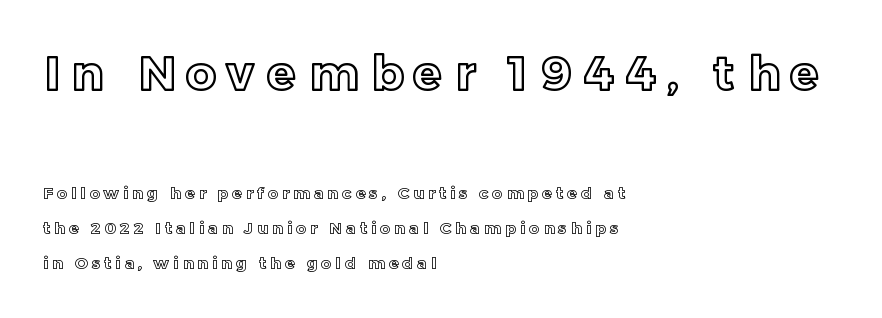
The image shows 47 px text type, upright; set left-aligned, loose line spacing (2.18x), unusually wide letter spacing (+0.26 em), not underlined; the first (top) block is 2.94x larger; a medium x-height.
